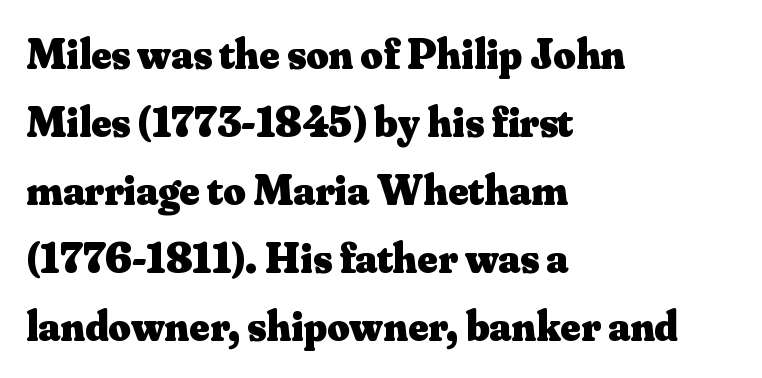
Q: Is the text bold? A: Yes.
Q: Is the text italic (slanted)? A: No, it is upright.
Q: Is the typeface a serif or a sans-serif typeface? A: Serif.
Q: Is the text underlined? A: No.
Q: How is the paragraph aligned? A: Left-aligned.
Q: Is the spacing between letters normal or unusually wide? A: Normal.
Q: Is the spacing between lines tight, normal or loose? A: Normal.
Q: Width (condensed, normal, or wide)? A: Normal.
Q: Stroke contrast? A: Medium.
Q: x-height? A: Small.
Q: Monospaced? A: No.
